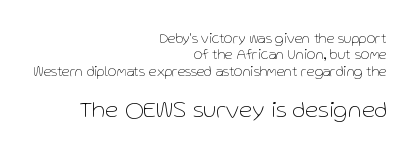
{"italic": "no", "bold": "no", "underline": "no", "align": "right", "line_spacing_ratio": 1.17, "letter_spacing": "normal", "letter_spacing_em": 0.0, "larger_block": "second", "size_ratio": 1.71, "glyph_px": 24}
